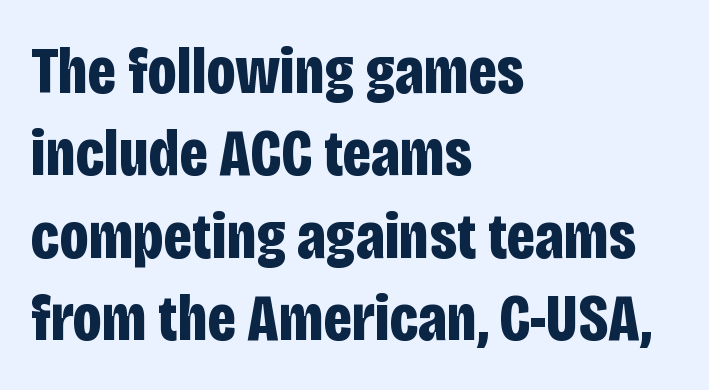
The image shows 66 px bold, condensed sans-serif type, upright; set left-aligned, normal line spacing (1.25x), normal letter spacing, not underlined; low stroke contrast and a large x-height.
